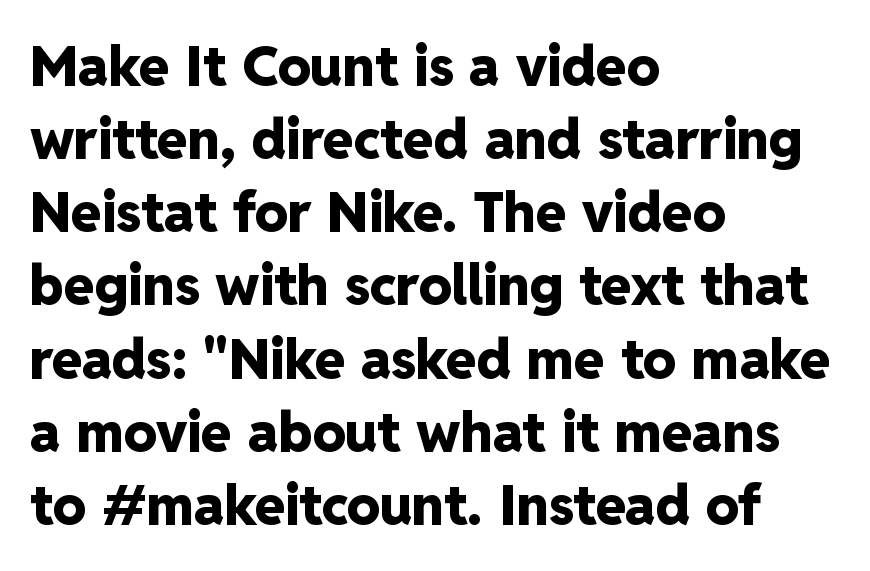
Q: Is the text bold? A: Yes.
Q: Is the text italic (slanted)? A: No, it is upright.
Q: Is the typeface a serif or a sans-serif typeface? A: Sans-serif.
Q: Is the text underlined? A: No.
Q: How is the paragraph aligned? A: Left-aligned.
Q: Is the spacing between letters normal or unusually wide? A: Normal.
Q: Is the spacing between lines tight, normal or loose? A: Normal.
Q: Width (condensed, normal, or wide)? A: Normal.
Q: Stroke contrast? A: Low.
Q: x-height? A: Medium.
Q: Monospaced? A: No.
